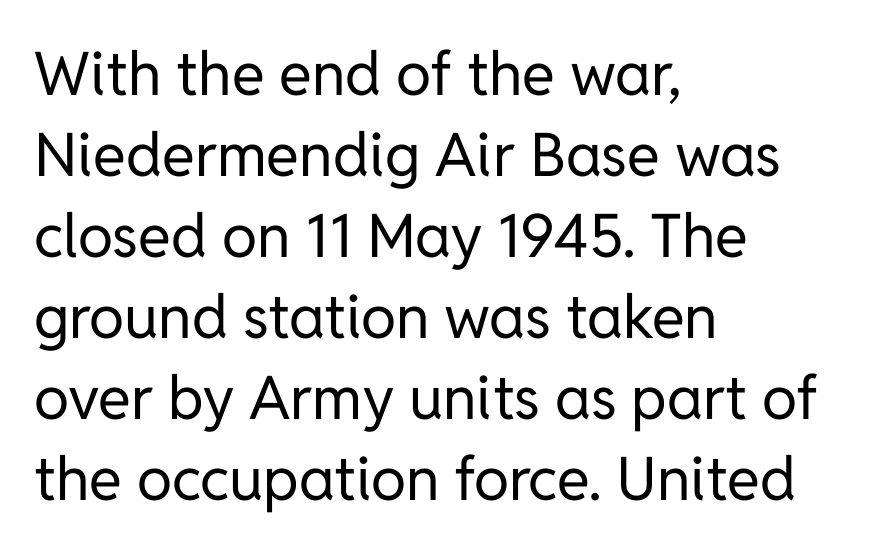
{"serif": "no", "italic": "no", "bold": "no", "weight": "regular", "width": "normal", "stroke_contrast": "low", "x_height": "medium", "monospaced": "no", "underline": "no", "align": "left", "line_spacing": "normal", "line_spacing_ratio": 1.35, "letter_spacing": "normal", "letter_spacing_em": 0.0, "glyph_px": 60}
